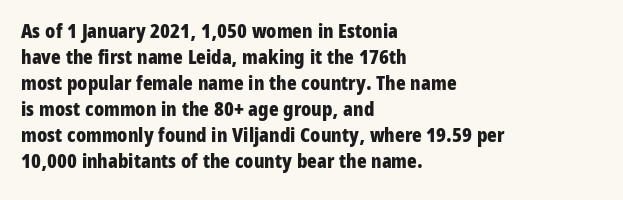
{"italic": "no", "bold": "yes", "underline": "no", "align": "left", "line_spacing": "normal", "line_spacing_ratio": 1.3, "letter_spacing": "normal", "letter_spacing_em": 0.0, "glyph_px": 20}
